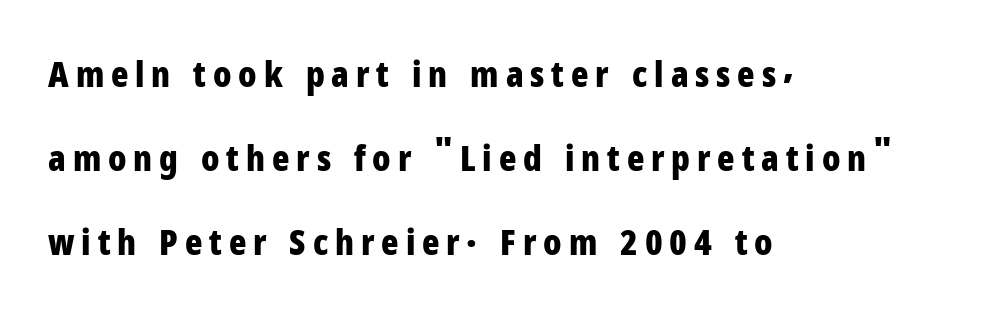
{"serif": "no", "italic": "no", "bold": "yes", "weight": "bold", "width": "condensed", "stroke_contrast": "low", "x_height": "medium", "monospaced": "no", "underline": "no", "align": "left", "line_spacing": "loose", "line_spacing_ratio": 2.33, "glyph_px": 36}
